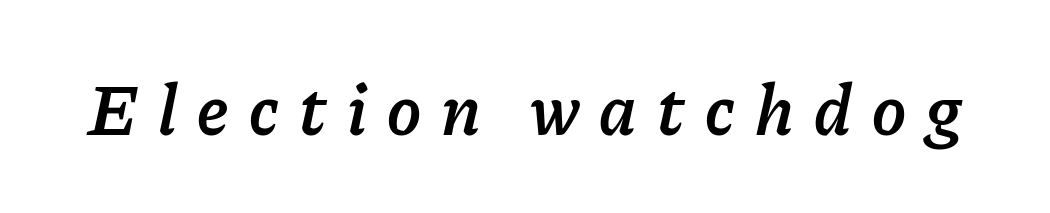
The image shows 72 px semibold type, italic (leaning right); set unusually wide letter spacing (+0.28 em), not underlined; low stroke contrast and a medium x-height.
